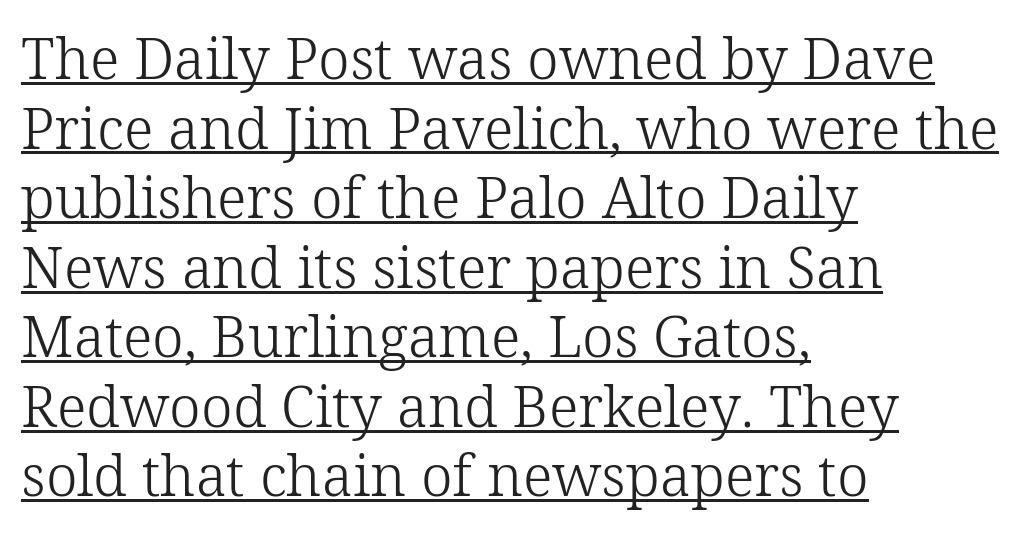
{"serif": "yes", "italic": "no", "bold": "no", "weight": "light", "width": "normal", "stroke_contrast": "low", "x_height": "medium", "monospaced": "no", "underline": "yes", "align": "left", "line_spacing_ratio": 1.22, "letter_spacing": "normal", "letter_spacing_em": 0.0, "glyph_px": 57}
